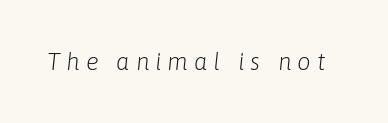
The image shows 24 px text type, italic (leaning right); set unusually wide letter spacing (+0.25 em), not underlined.
